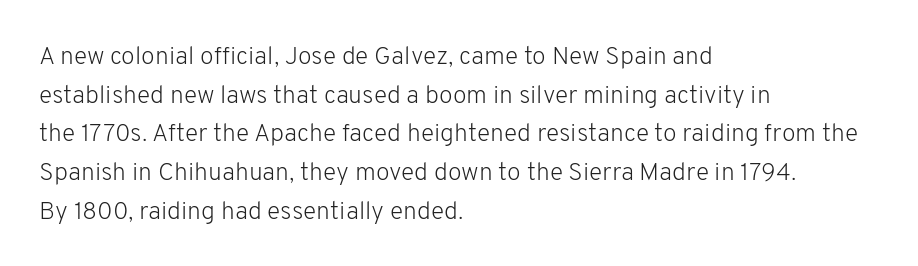
Q: Is the text bold? A: No.
Q: Is the text italic (slanted)? A: No, it is upright.
Q: Is the text underlined? A: No.
Q: How is the paragraph aligned? A: Left-aligned.
Q: Is the spacing between letters normal or unusually wide? A: Normal.
Q: Is the spacing between lines tight, normal or loose? A: Normal.
